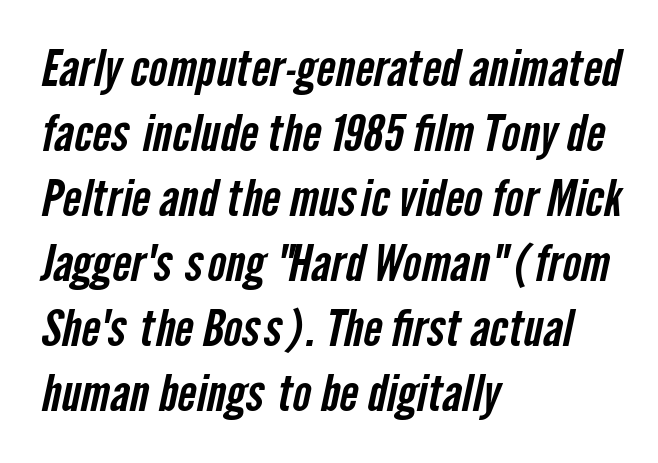
Q: Is the typeface a serif or a sans-serif typeface? A: Sans-serif.
Q: Is the text underlined? A: No.
Q: How is the paragraph aligned? A: Left-aligned.
Q: Is the spacing between letters normal or unusually wide? A: Normal.
Q: Is the spacing between lines tight, normal or loose? A: Normal.
Q: Width (condensed, normal, or wide)? A: Condensed.
Q: Stroke contrast? A: Low.
Q: x-height? A: Medium.
Q: Monospaced? A: No.
